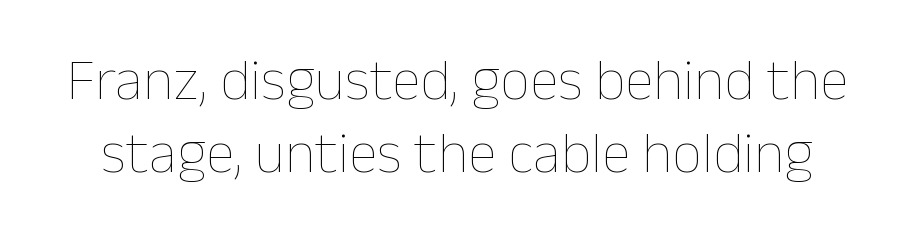
Q: Is the text bold? A: No.
Q: Is the text italic (slanted)? A: No, it is upright.
Q: Is the text underlined? A: No.
Q: Is the spacing between letters normal or unusually wide? A: Normal.
Q: Width (condensed, normal, or wide)? A: Normal.
Q: Stroke contrast? A: Low.
Q: x-height? A: Medium.
Q: Monospaced? A: No.
